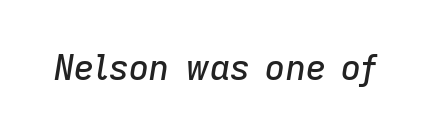
{"italic": "yes", "lean": "right", "slant_degrees": 9, "width": "normal", "stroke_contrast": "low", "x_height": "medium", "monospaced": "no", "underline": "no", "letter_spacing": "normal", "letter_spacing_em": 0.0, "glyph_px": 35}
